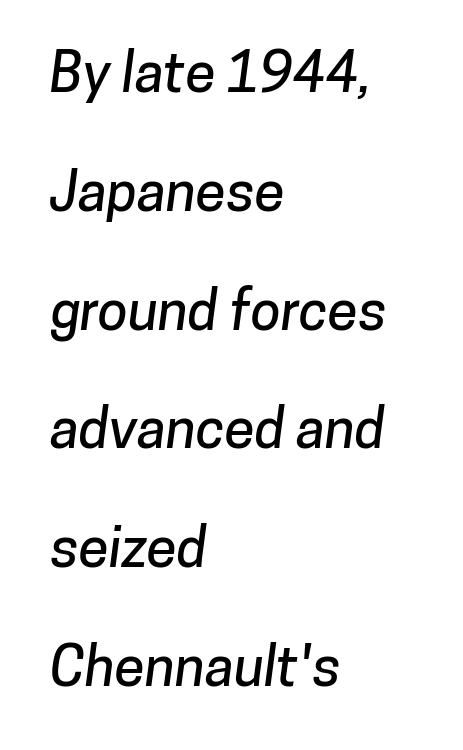
The image shows 55 px sans-serif type; set left-aligned, loose line spacing (2.16x), normal letter spacing, not underlined; low stroke contrast and a medium x-height.
